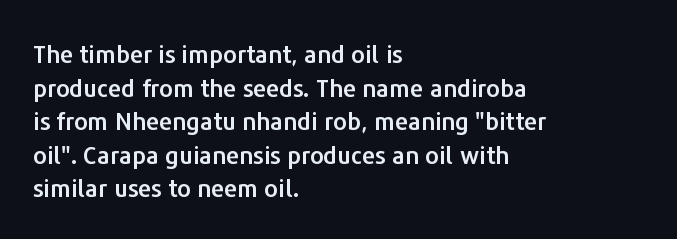
{"italic": "no", "underline": "no", "align": "left", "line_spacing": "normal", "line_spacing_ratio": 1.4, "letter_spacing": "normal", "letter_spacing_em": 0.0, "glyph_px": 24}
